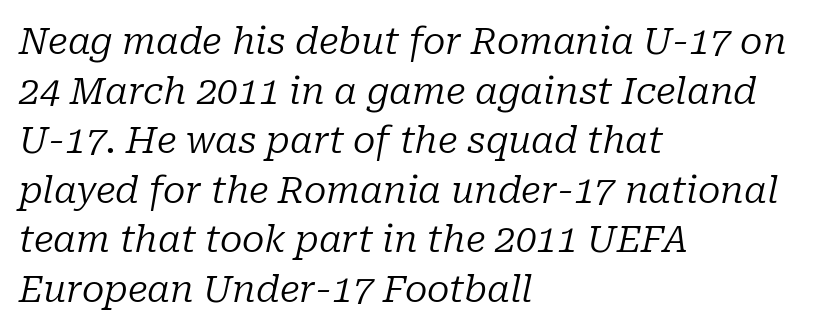
Q: Is the text bold? A: No.
Q: Is the text italic (slanted)? A: Yes, it leans right by about 10 degrees.
Q: Is the typeface a serif or a sans-serif typeface? A: Serif.
Q: Is the text underlined? A: No.
Q: How is the paragraph aligned? A: Left-aligned.
Q: Is the spacing between letters normal or unusually wide? A: Normal.
Q: Is the spacing between lines tight, normal or loose? A: Normal.
Q: Width (condensed, normal, or wide)? A: Normal.
Q: Stroke contrast? A: Low.
Q: x-height? A: Medium.
Q: Monospaced? A: No.
